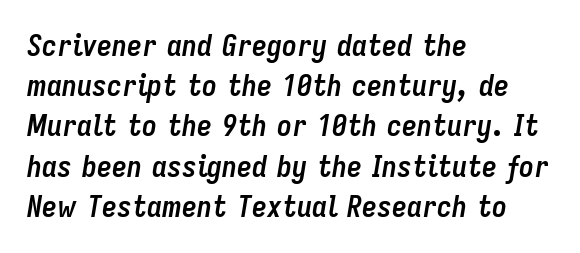
The image shows 30 px semibold, condensed type, italic (leaning right); set left-aligned, normal line spacing (1.34x), normal letter spacing, not underlined; low stroke contrast and a medium x-height.
